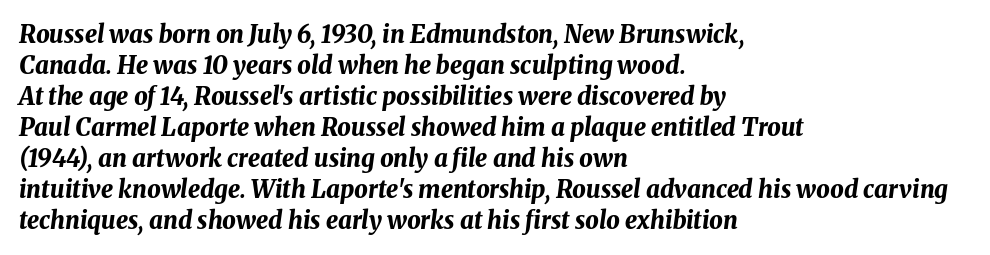
Q: Is the text bold? A: Yes.
Q: Is the text italic (slanted)? A: Yes, it leans right by about 8 degrees.
Q: Is the text underlined? A: No.
Q: How is the paragraph aligned? A: Left-aligned.
Q: Is the spacing between letters normal or unusually wide? A: Normal.
Q: Is the spacing between lines tight, normal or loose? A: Normal.
